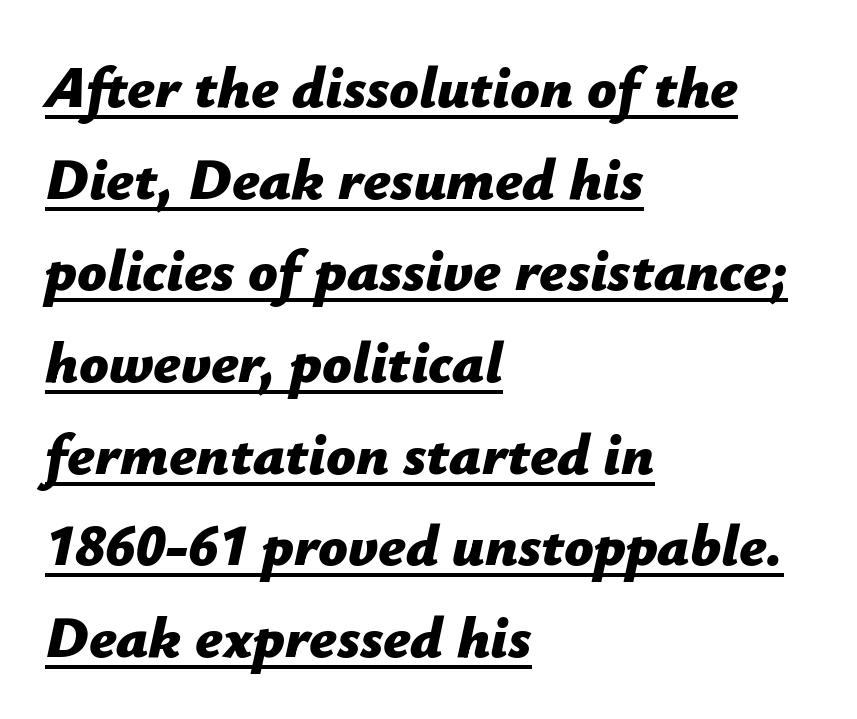
{"italic": "yes", "lean": "right", "slant_degrees": 12, "bold": "yes", "weight": "bold", "width": "normal", "stroke_contrast": "low", "x_height": "medium", "monospaced": "no", "underline": "yes", "align": "left", "line_spacing": "normal", "line_spacing_ratio": 1.58, "letter_spacing": "normal", "letter_spacing_em": 0.0, "glyph_px": 58}
